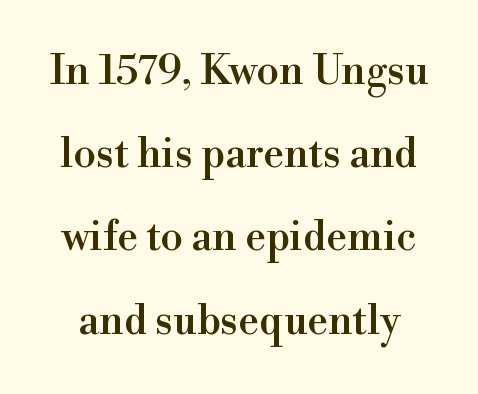
Letters rest on an invisible, unmarked baseline. This sample has the flowing, uneven cadence of proportional lettering. A typesetter would label this face a serif. Line spacing here is loose. The tracking reads as untouched default to a designer's eye. This is the regular roman posture of the typeface.
